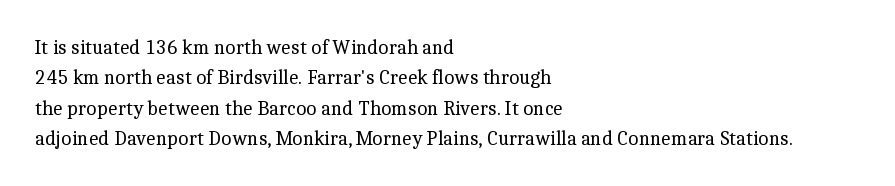
{"italic": "no", "bold": "no", "underline": "no", "align": "left", "line_spacing": "normal", "line_spacing_ratio": 1.52, "letter_spacing": "normal", "letter_spacing_em": 0.0, "glyph_px": 20}
